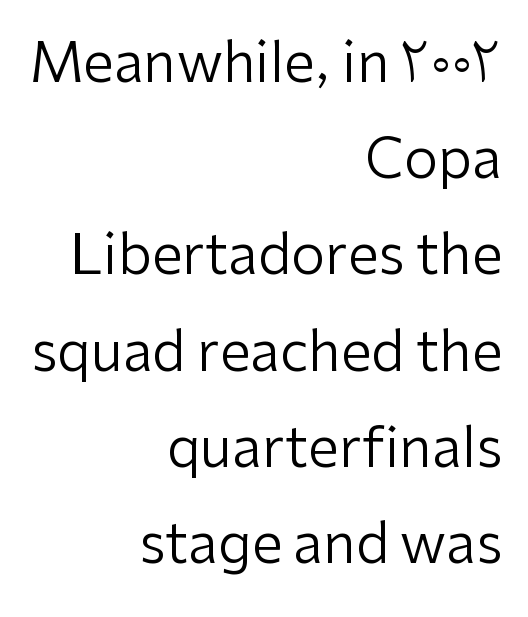
Q: Is the text bold? A: No.
Q: Is the text italic (slanted)? A: No, it is upright.
Q: Is the typeface a serif or a sans-serif typeface? A: Sans-serif.
Q: Is the text underlined? A: No.
Q: How is the paragraph aligned? A: Right-aligned.
Q: Is the spacing between letters normal or unusually wide? A: Normal.
Q: Width (condensed, normal, or wide)? A: Normal.
Q: Stroke contrast? A: Low.
Q: x-height? A: Medium.
Q: Monospaced? A: No.
